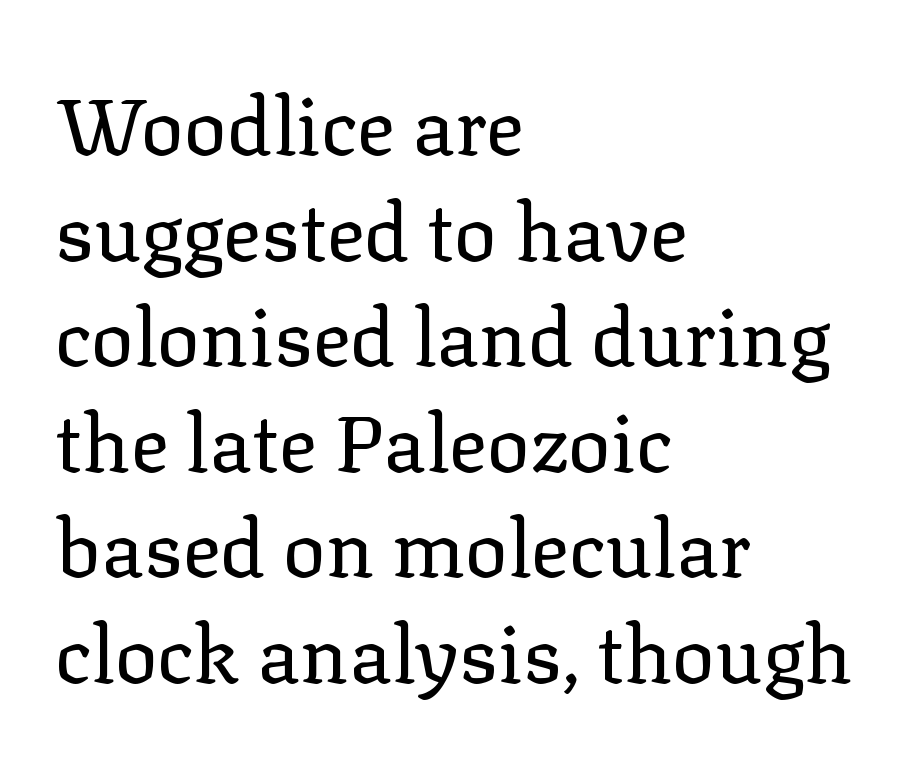
Letterform terminals end in serifs throughout the passage. Caption: standard tracking, unaltered. A light-to-regular cut is what we see here. Upright lettering throughout. Think of a printed novel: that variable character pitch is what you see here. Honestly, the row spacing looks completely unremarkable.
